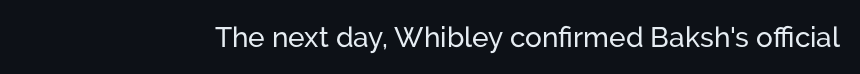
Q: Is the text italic (slanted)? A: No, it is upright.
Q: Is the typeface a serif or a sans-serif typeface? A: Sans-serif.
Q: Is the text underlined? A: No.
Q: Is the spacing between letters normal or unusually wide? A: Normal.
Q: Width (condensed, normal, or wide)? A: Normal.
Q: Stroke contrast? A: Low.
Q: x-height? A: Medium.
Q: Monospaced? A: No.
